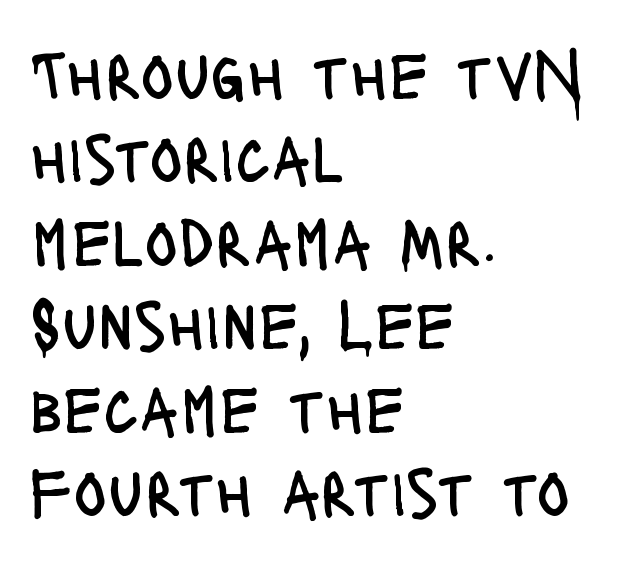
{"serif": "no", "italic": "no", "bold": "no", "weight": "regular", "width": "condensed", "stroke_contrast": "low", "x_height": "large", "monospaced": "no", "underline": "no", "align": "left", "line_spacing_ratio": 1.21, "letter_spacing": "normal", "letter_spacing_em": 0.0, "glyph_px": 69}
